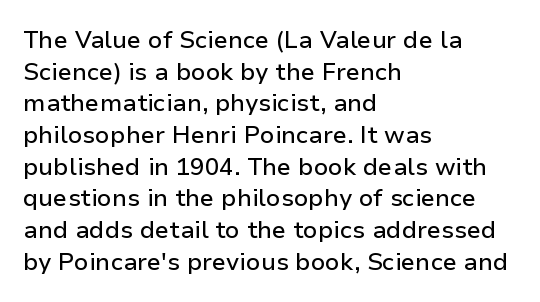
Q: Is the text italic (slanted)? A: No, it is upright.
Q: Is the text underlined? A: No.
Q: How is the paragraph aligned? A: Left-aligned.
Q: Is the spacing between letters normal or unusually wide? A: Normal.
Q: Is the spacing between lines tight, normal or loose? A: Normal.
